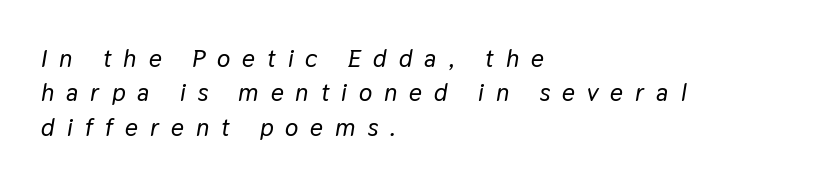
Compared with ordinary roman type, these characters are visibly tilted. Horizontal bands of white between lines are of average thickness. Substantial extra tracking has been applied to these lines. Descenders hang freely into open space.
